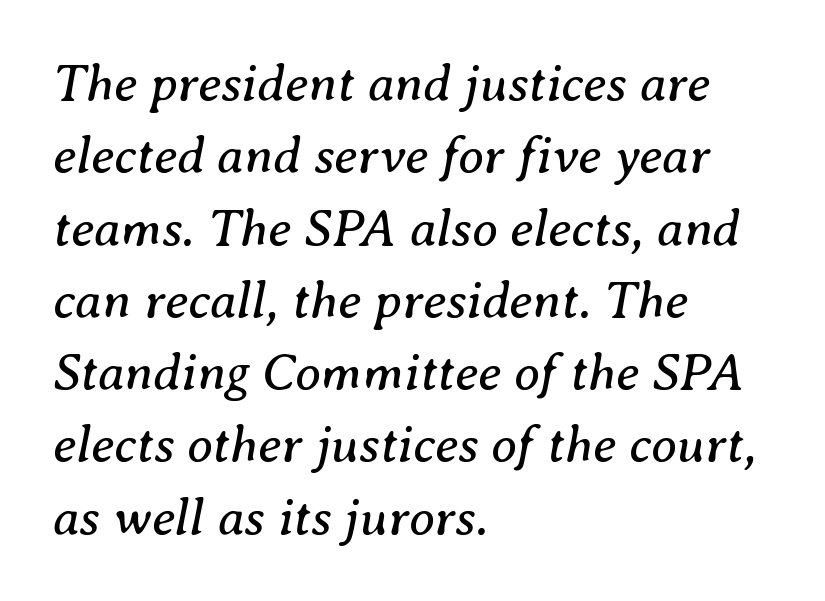
The horizontal fit of the characters is conventional and even. The face used here is proportionally spaced, like ordinary book or web type. You can tell from the footed stems that serif type was used. Yep, that's italic — everything's leaning.
